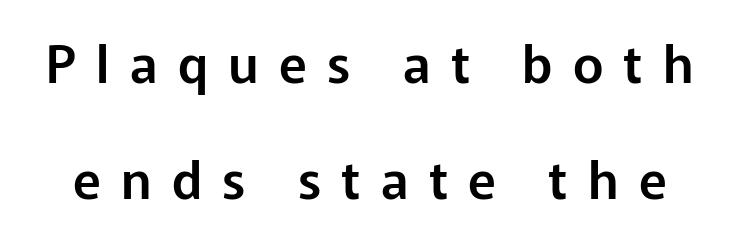
{"serif": "no", "italic": "no", "width": "normal", "stroke_contrast": "low", "x_height": "medium", "monospaced": "no", "underline": "no", "line_spacing": "loose", "line_spacing_ratio": 2.23, "letter_spacing": "wide", "letter_spacing_em": 0.39, "glyph_px": 52}
